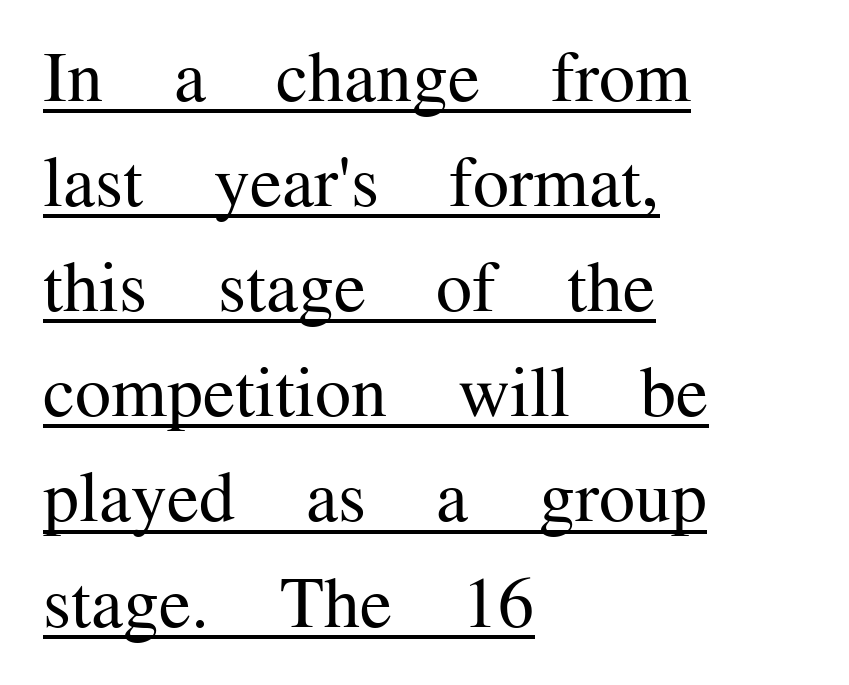
Vertical strokes here are truly vertical. A light-to-regular cut is what we see here. The sample's only ornament is a line tracing under the words. Spacing verdict: proportional, widths tailored to each character. These lines sit exactly where default settings would place them. Inter-character spacing is left at the font's built-in metrics.
